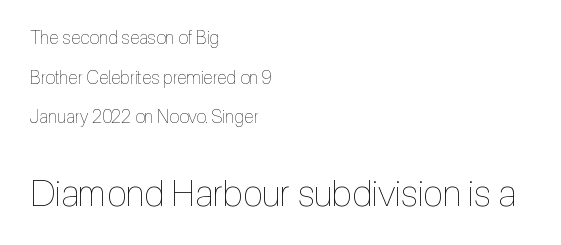
Q: Is the text bold? A: No.
Q: Is the text italic (slanted)? A: No, it is upright.
Q: Is the text underlined? A: No.
Q: How is the paragraph aligned? A: Left-aligned.
Q: Is the spacing between letters normal or unusually wide? A: Normal.
Q: Is the spacing between lines tight, normal or loose? A: Loose.
Q: Which block of text is set in a larger size, the first (top) or the second (bottom)? A: The second (bottom) one.
Q: Width (condensed, normal, or wide)? A: Condensed.
Q: x-height? A: Medium.
Q: Monospaced? A: No.
